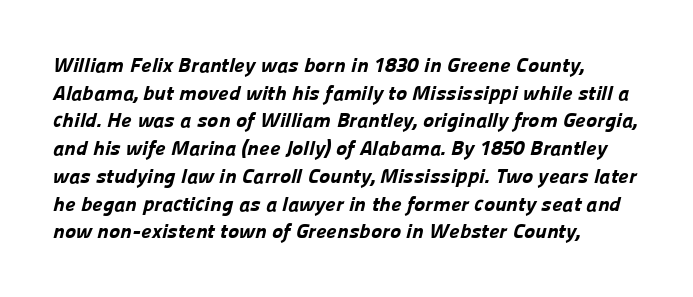
Q: Is the text bold? A: Yes.
Q: Is the text underlined? A: No.
Q: How is the paragraph aligned? A: Left-aligned.
Q: Is the spacing between letters normal or unusually wide? A: Normal.
Q: Is the spacing between lines tight, normal or loose? A: Normal.
